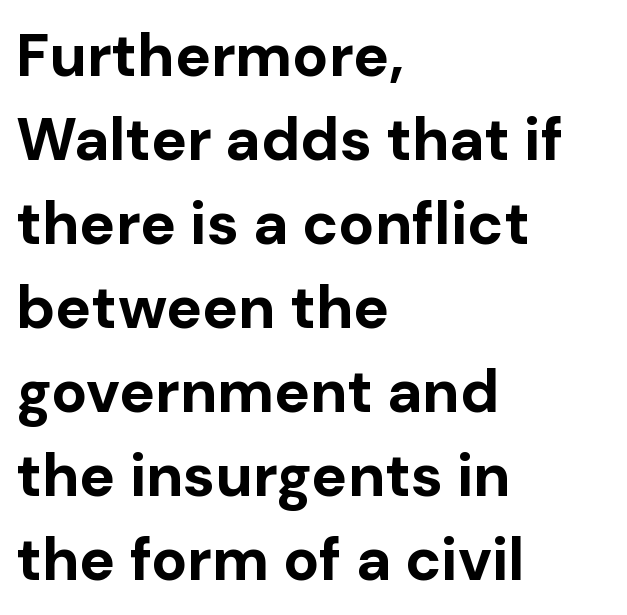
{"serif": "no", "italic": "no", "bold": "yes", "weight": "bold", "width": "normal", "stroke_contrast": "low", "x_height": "medium", "monospaced": "no", "underline": "no", "align": "left", "line_spacing": "normal", "line_spacing_ratio": 1.4, "letter_spacing": "normal", "letter_spacing_em": 0.0, "glyph_px": 60}
